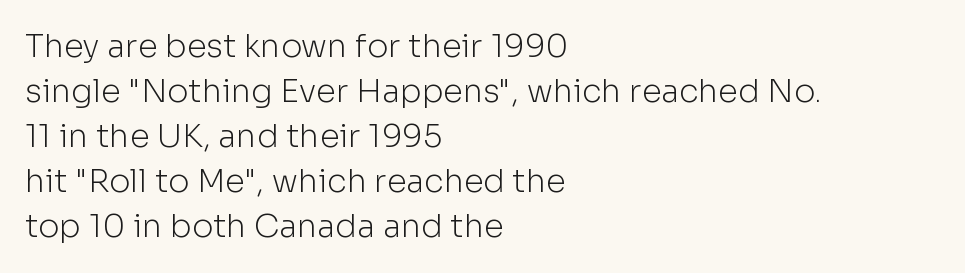
The compositor pushed each line to the left boundary. Stems here are at most as thick as an everyday book face. Students, note that the glyphs here touch the page at normal intervals. Every stem runs plumb, perpendicular to the baseline. This sample has the flowing, uneven cadence of proportional lettering. Words float on clear page, feet unadorned.
